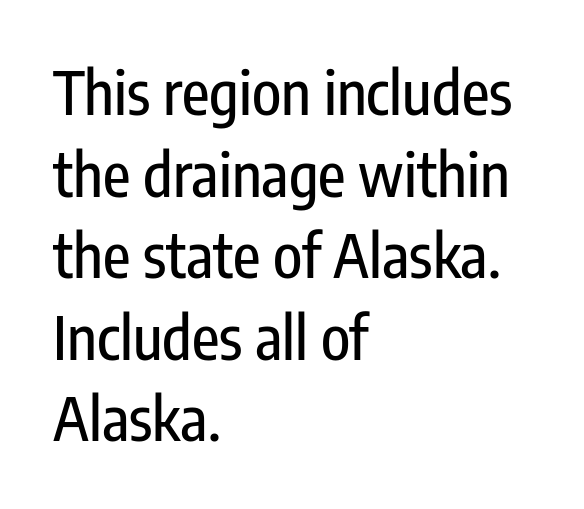
The image shows 60 px condensed sans-serif type, upright; set left-aligned, normal line spacing (1.36x), normal letter spacing, not underlined; low stroke contrast and a medium x-height.
